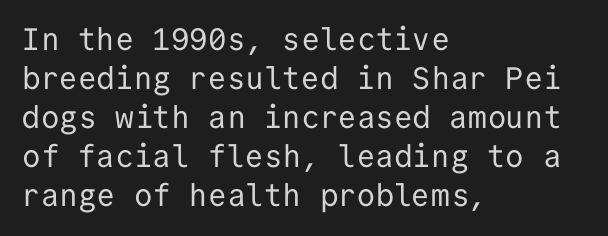
Q: Is the text bold? A: No.
Q: Is the text italic (slanted)? A: No, it is upright.
Q: Is the typeface a serif or a sans-serif typeface? A: Sans-serif.
Q: Is the text underlined? A: No.
Q: How is the paragraph aligned? A: Left-aligned.
Q: Is the spacing between letters normal or unusually wide? A: Normal.
Q: Is the spacing between lines tight, normal or loose? A: Normal.
Q: Width (condensed, normal, or wide)? A: Normal.
Q: Stroke contrast? A: Low.
Q: x-height? A: Medium.
Q: Monospaced? A: Yes.
